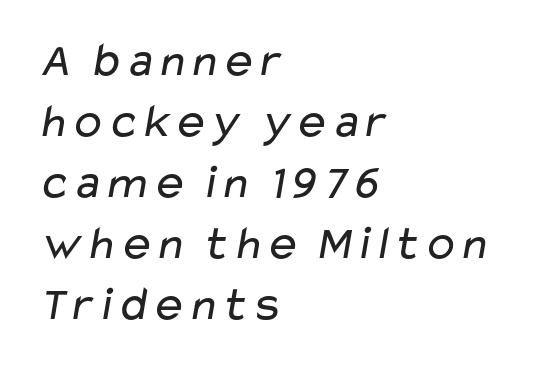
{"serif": "no", "bold": "no", "weight": "regular", "width": "wide", "stroke_contrast": "low", "x_height": "medium", "monospaced": "no", "underline": "no", "align": "left", "line_spacing": "normal", "line_spacing_ratio": 1.27, "letter_spacing": "normal", "letter_spacing_em": 0.0, "glyph_px": 48}
